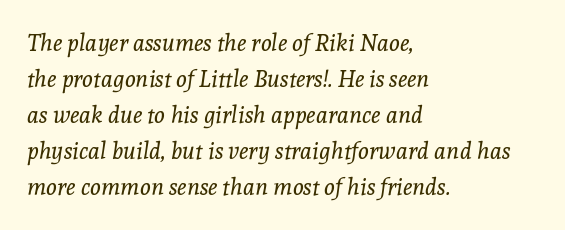
Q: Is the text bold? A: No.
Q: Is the text italic (slanted)? A: Yes, it leans right by about 8 degrees.
Q: Is the text underlined? A: No.
Q: How is the paragraph aligned? A: Left-aligned.
Q: Is the spacing between letters normal or unusually wide? A: Normal.
Q: Is the spacing between lines tight, normal or loose? A: Normal.
